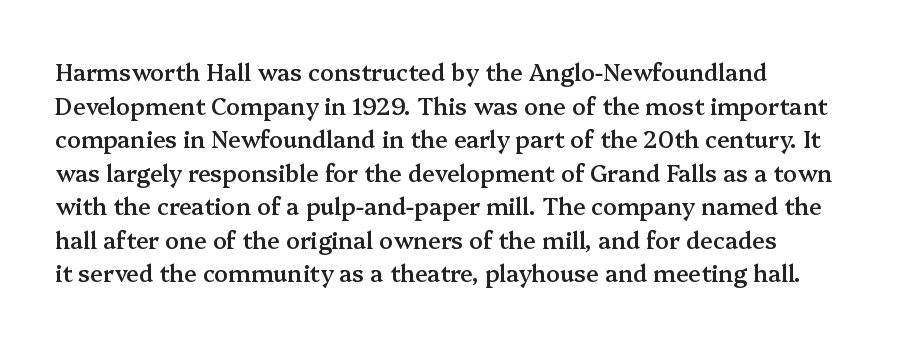
The image shows 23 px text type, upright; set left-aligned, normal line spacing (1.46x), normal letter spacing, not underlined.
